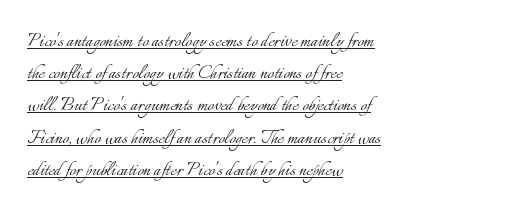
Q: Is the text bold? A: No.
Q: Is the text italic (slanted)? A: Yes.
Q: Is the text underlined? A: Yes.
Q: How is the paragraph aligned? A: Left-aligned.
Q: Is the spacing between letters normal or unusually wide? A: Normal.
Q: Is the spacing between lines tight, normal or loose? A: Normal.
